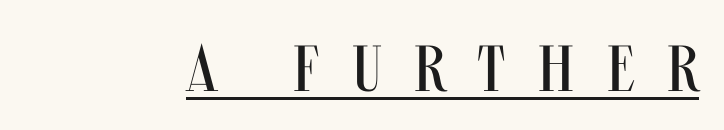
{"serif": "no", "italic": "no", "bold": "no", "weight": "regular", "width": "condensed", "stroke_contrast": "medium", "x_height": "large", "monospaced": "no", "underline": "yes", "letter_spacing": "wide", "letter_spacing_em": 0.5, "glyph_px": 65}
